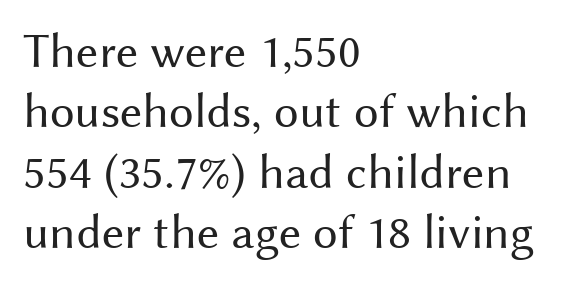
{"serif": "no", "italic": "no", "bold": "no", "weight": "regular", "width": "normal", "stroke_contrast": "medium", "x_height": "medium", "monospaced": "no", "underline": "no", "align": "left", "line_spacing_ratio": 1.23, "letter_spacing": "normal", "letter_spacing_em": 0.0, "glyph_px": 49}
